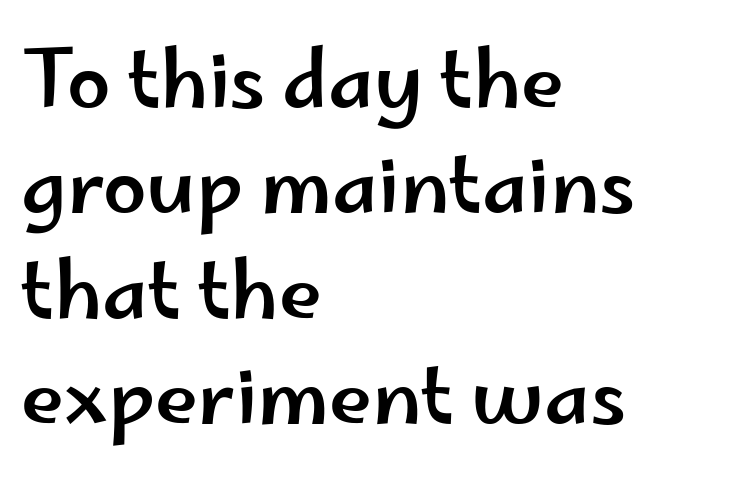
The gaps between neighbouring characters are ordinary and unremarkable. Evenly set lines give the paragraph a standard silhouette. The passage shown is not underscored anywhere. The paragraph shown leans on its left margin. This is sans-serif lettering, the kind often seen on screens and signage.
